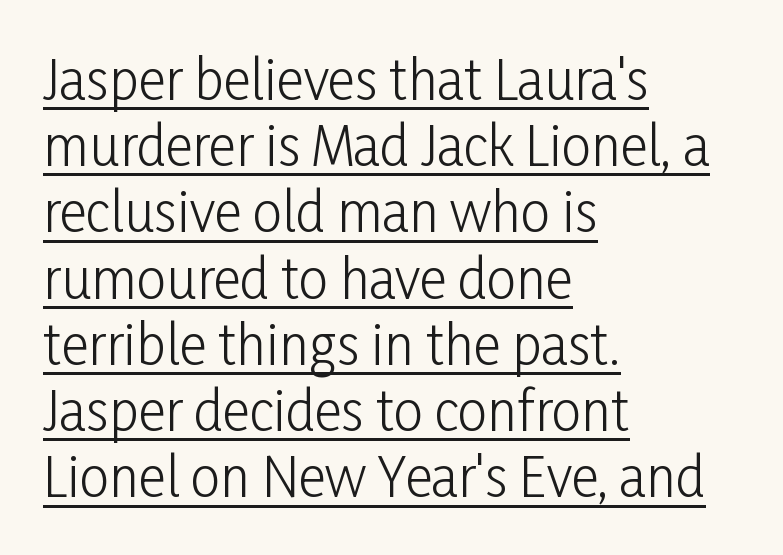
Heft: none added — not bold. A typesetter would label this face a sans. Quick note: underline on. Ascenders rise straight up at ninety degrees. Teacher's note: observe the even left margin — that is flush-left alignment.
